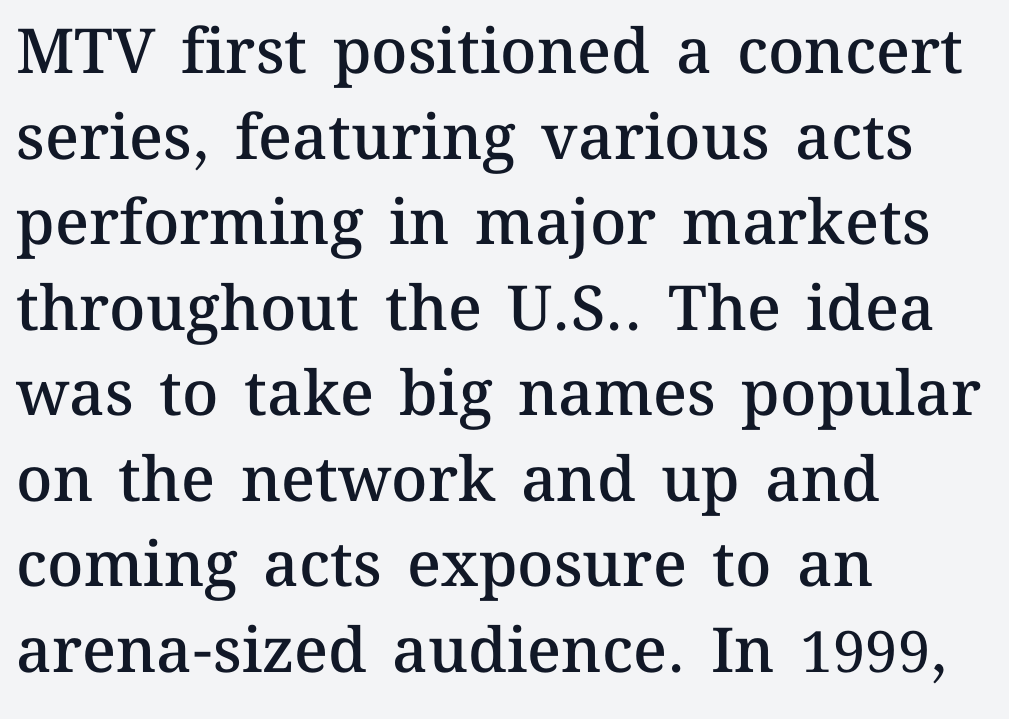
Q: Is the text bold? A: Semi-bold.
Q: Is the text italic (slanted)? A: No, it is upright.
Q: Is the text underlined? A: No.
Q: How is the paragraph aligned? A: Left-aligned.
Q: Is the spacing between letters normal or unusually wide? A: Normal.
Q: Is the spacing between lines tight, normal or loose? A: Normal.
Q: Width (condensed, normal, or wide)? A: Normal.
Q: Stroke contrast? A: Medium.
Q: x-height? A: Medium.
Q: Monospaced? A: No.
